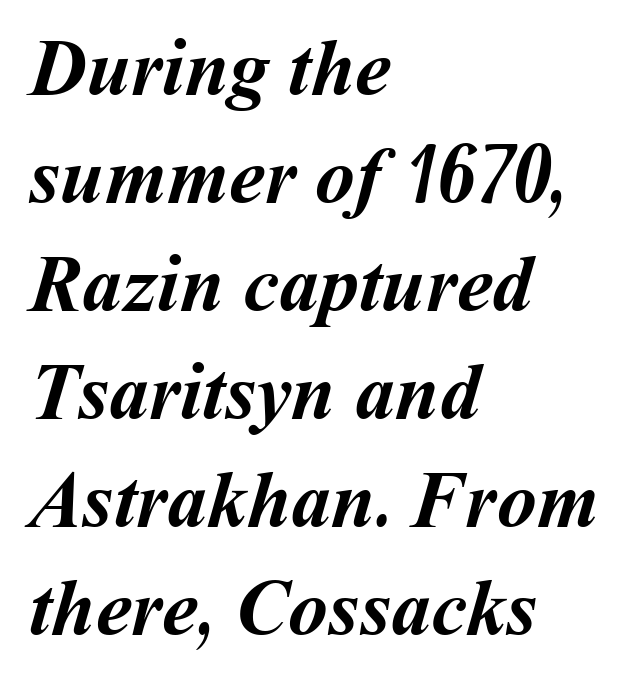
{"bold": "yes", "weight": "semibold", "width": "normal", "stroke_contrast": "medium", "x_height": "medium", "monospaced": "no", "underline": "no", "align": "left", "line_spacing": "normal", "line_spacing_ratio": 1.35, "letter_spacing": "normal", "letter_spacing_em": 0.0, "glyph_px": 80}
